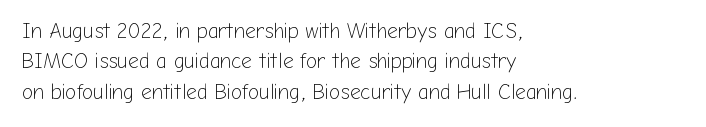
Q: Is the text bold? A: No.
Q: Is the text italic (slanted)? A: No, it is upright.
Q: Is the text underlined? A: No.
Q: How is the paragraph aligned? A: Left-aligned.
Q: Is the spacing between letters normal or unusually wide? A: Normal.
Q: Is the spacing between lines tight, normal or loose? A: Normal.
